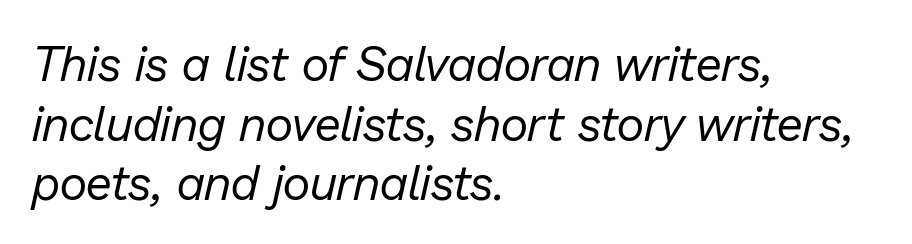
Q: Is the text bold? A: No.
Q: Is the text italic (slanted)? A: Yes, it leans right by about 13 degrees.
Q: Is the text underlined? A: No.
Q: How is the paragraph aligned? A: Left-aligned.
Q: Is the spacing between letters normal or unusually wide? A: Normal.
Q: Width (condensed, normal, or wide)? A: Normal.
Q: Stroke contrast? A: Low.
Q: x-height? A: Medium.
Q: Monospaced? A: No.
